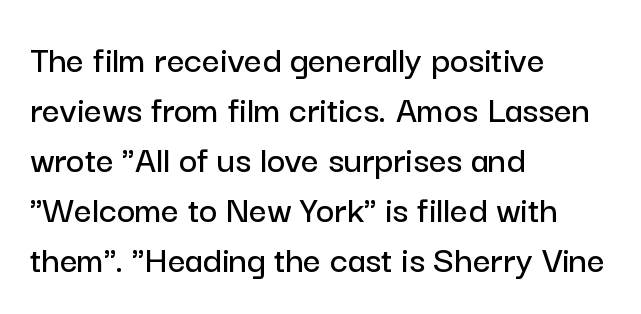
Q: Is the text italic (slanted)? A: No, it is upright.
Q: Is the typeface a serif or a sans-serif typeface? A: Sans-serif.
Q: Is the text underlined? A: No.
Q: How is the paragraph aligned? A: Left-aligned.
Q: Is the spacing between letters normal or unusually wide? A: Normal.
Q: Is the spacing between lines tight, normal or loose? A: Normal.
Q: Width (condensed, normal, or wide)? A: Normal.
Q: Stroke contrast? A: Low.
Q: x-height? A: Medium.
Q: Monospaced? A: No.
